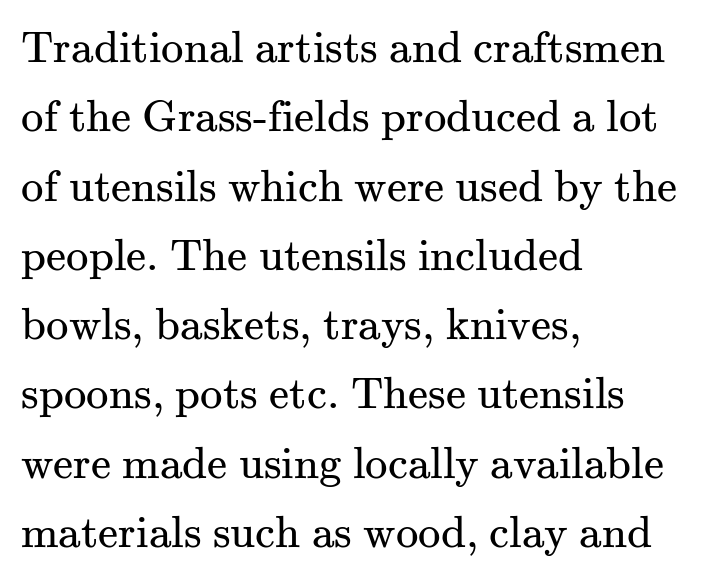
Characters remain perfectly vertical along every line. Notice how the passage keeps a crisp vertical edge on the left only. Do the characters align in a grid? No, the font is proportional. Summary of vertical rhythm: regular, with standard interline spacing. Note: serifs present on the glyphs. Only glyphs here, with clear space below each row.
